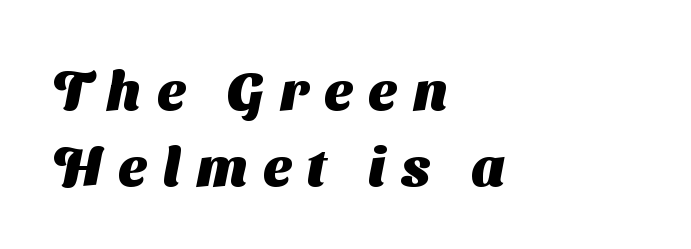
{"serif": "no", "bold": "yes", "weight": "heavy", "width": "normal", "stroke_contrast": "medium", "x_height": "medium", "monospaced": "no", "underline": "no", "align": "left", "line_spacing": "normal", "line_spacing_ratio": 1.38, "letter_spacing": "wide", "letter_spacing_em": 0.29, "glyph_px": 55}
